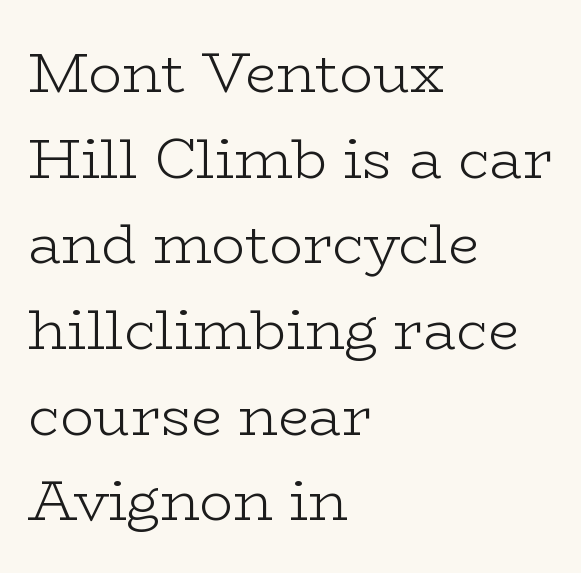
This rendering employs a face with finishing strokes, i.e., a serif. Each word holds together tightly as a unit, with standard inter-letter gaps. The leading is moderate, giving the passage an even texture. Glance below the letters and you will spot only blank space. Posture: straight, roman, zero tilt.
